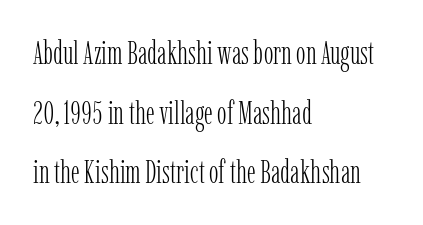
The image shows 32 px light, condensed serif type, upright; set left-aligned, line spacing 1.86x, normal letter spacing, not underlined; low stroke contrast and a medium x-height.
